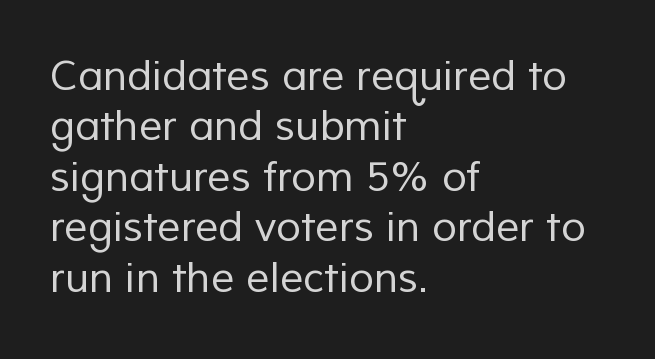
{"serif": "no", "bold": "no", "weight": "regular", "width": "normal", "stroke_contrast": "low", "x_height": "medium", "monospaced": "no", "underline": "no", "align": "left", "line_spacing_ratio": 1.23, "letter_spacing": "normal", "letter_spacing_em": 0.0, "glyph_px": 41}
